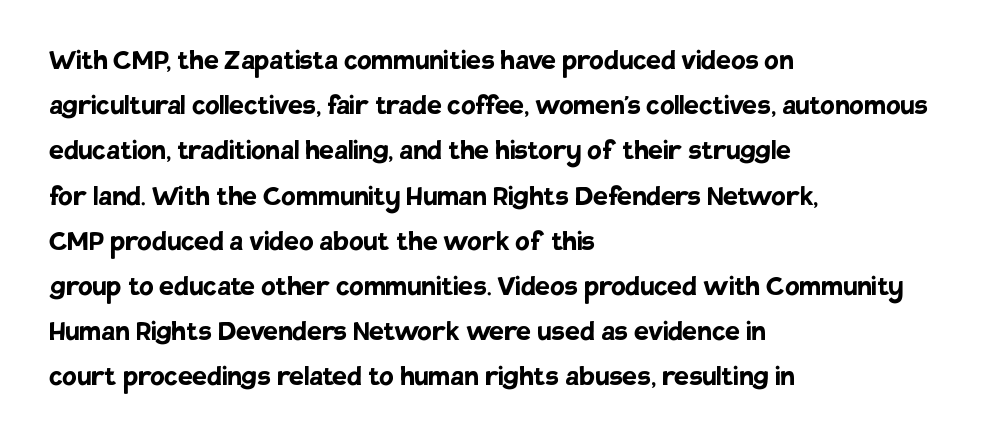
The image shows 33 px semibold sans-serif type, upright; set left-aligned, normal line spacing (1.37x), normal letter spacing, not underlined; low stroke contrast and a large x-height.
